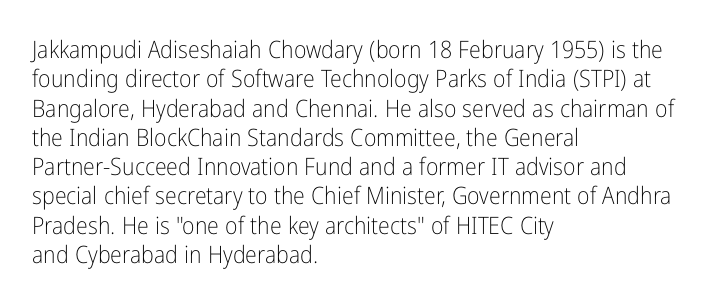
The image shows 24 px text type, upright; set left-aligned, line spacing 1.22x, normal letter spacing, not underlined.
